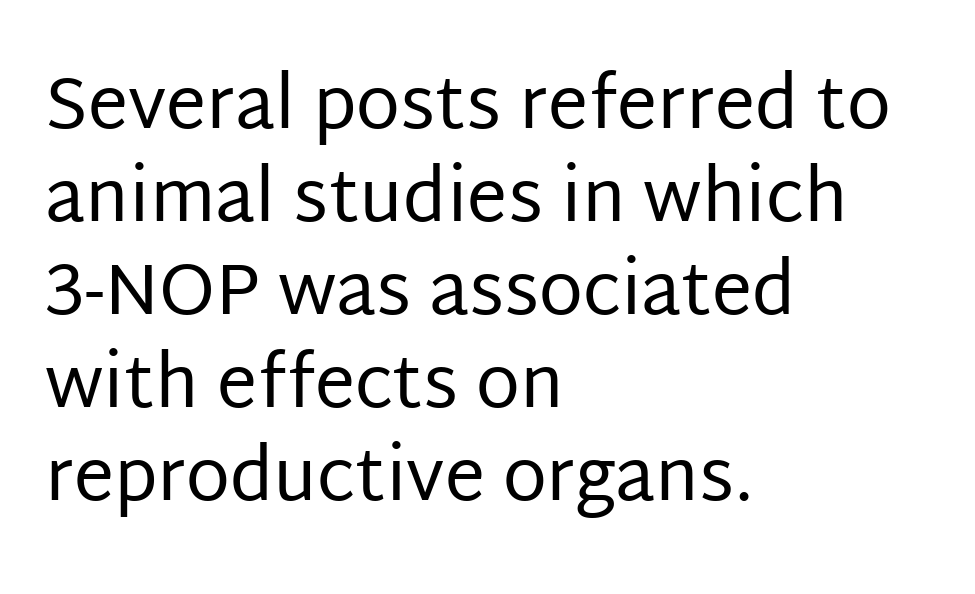
The image shows 72 px regular-weight sans-serif type, upright; set left-aligned, normal line spacing (1.29x), normal letter spacing, not underlined; low stroke contrast and a large x-height.
